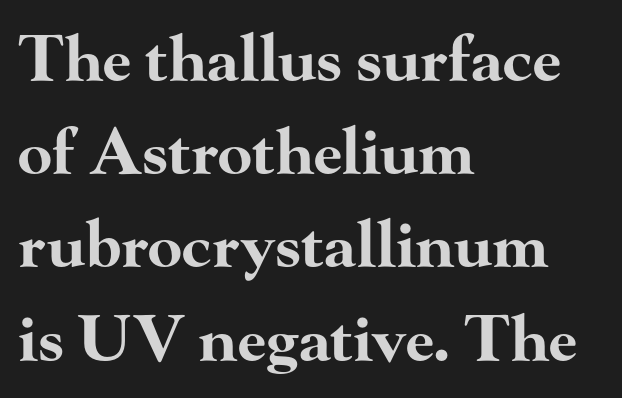
Q: Is the text bold? A: Yes.
Q: Is the text italic (slanted)? A: No, it is upright.
Q: Is the typeface a serif or a sans-serif typeface? A: Serif.
Q: Is the text underlined? A: No.
Q: How is the paragraph aligned? A: Left-aligned.
Q: Is the spacing between letters normal or unusually wide? A: Normal.
Q: Is the spacing between lines tight, normal or loose? A: Normal.
Q: Width (condensed, normal, or wide)? A: Wide.
Q: Stroke contrast? A: High.
Q: x-height? A: Small.
Q: Monospaced? A: No.
